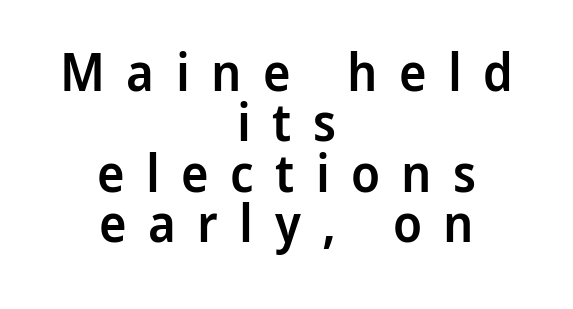
The image shows 52 px semibold sans-serif type, upright; set centered, tight line spacing (0.97x), unusually wide letter spacing (+0.41 em), not underlined; low stroke contrast and a medium x-height.
